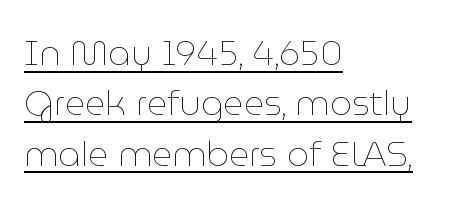
The ragged edge is on the right, which tells us the setting is flush left. You can see a thin bar hugging the bottom of the glyphs. Whoever set this chose a conventional vertical rhythm. Looks like regular typesetting: each glyph gets only the width it needs.
